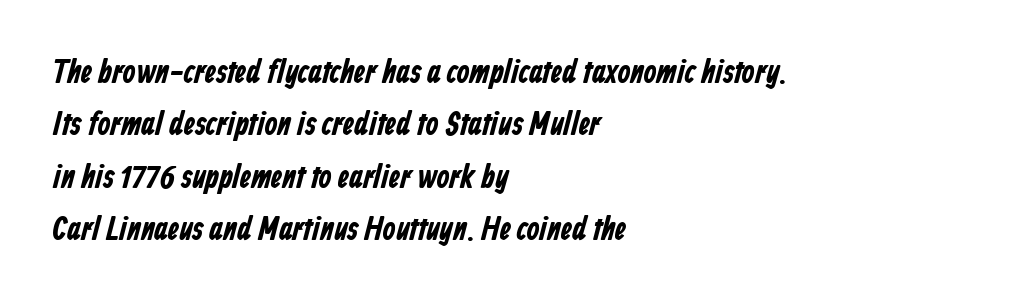
The face used here is proportionally spaced, like ordinary book or web type. Horizontally, the lines are justified to the leading edge only. Observe the ordinary spacing: letters are neighbours, not strangers. Plain, unruled lines of type. Evenly set lines give the paragraph a standard silhouette. Typographically, this falls in the sans-serif category.
